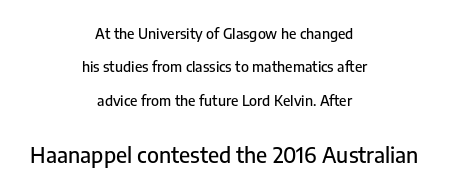
Q: Is the text italic (slanted)? A: No, it is upright.
Q: Is the text underlined? A: No.
Q: How is the paragraph aligned? A: Centered.
Q: Is the spacing between letters normal or unusually wide? A: Normal.
Q: Is the spacing between lines tight, normal or loose? A: Loose.
Q: Which block of text is set in a larger size, the first (top) or the second (bottom)? A: The second (bottom) one.
